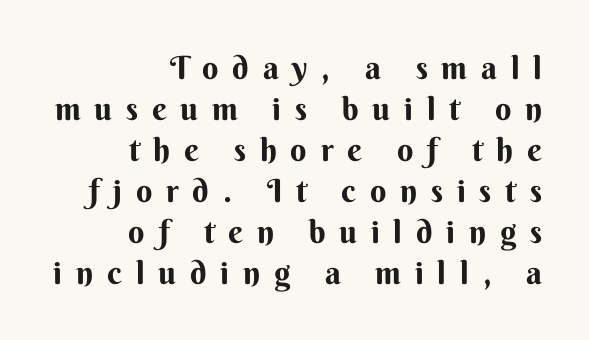
The image shows 32 px bold sans-serif type, upright; set right-aligned, normal line spacing (1.28x), unusually wide letter spacing (+0.43 em), not underlined; medium stroke contrast and a small x-height.
